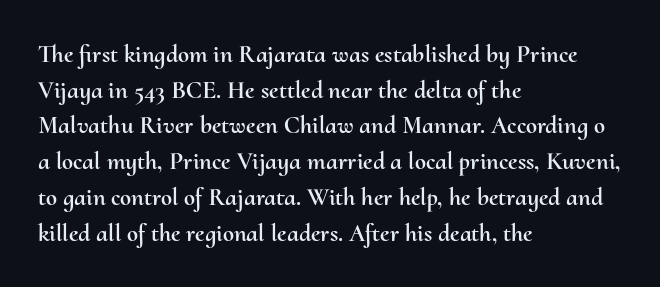
Q: Is the text italic (slanted)? A: No, it is upright.
Q: Is the text underlined? A: No.
Q: How is the paragraph aligned? A: Left-aligned.
Q: Is the spacing between letters normal or unusually wide? A: Normal.
Q: Is the spacing between lines tight, normal or loose? A: Normal.
